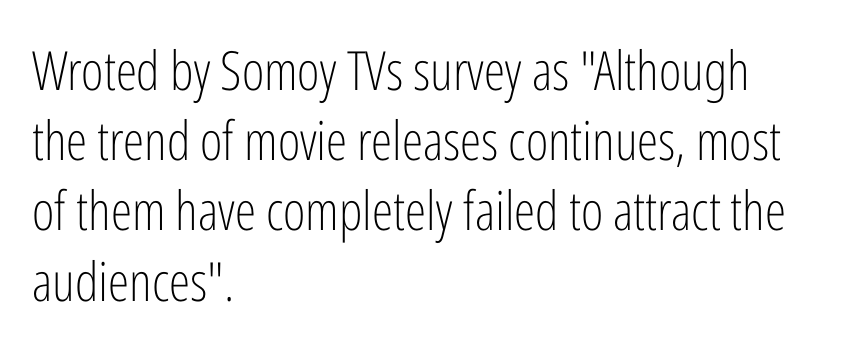
Q: Is the text bold? A: No.
Q: Is the text italic (slanted)? A: No, it is upright.
Q: Is the typeface a serif or a sans-serif typeface? A: Sans-serif.
Q: Is the text underlined? A: No.
Q: How is the paragraph aligned? A: Left-aligned.
Q: Is the spacing between letters normal or unusually wide? A: Normal.
Q: Is the spacing between lines tight, normal or loose? A: Normal.
Q: Width (condensed, normal, or wide)? A: Condensed.
Q: Stroke contrast? A: Low.
Q: x-height? A: Medium.
Q: Monospaced? A: No.
